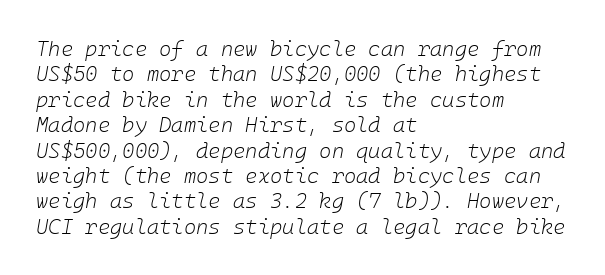
The image shows 21 px text type, italic (leaning right); set left-aligned, line spacing 1.21x, normal letter spacing, not underlined.
